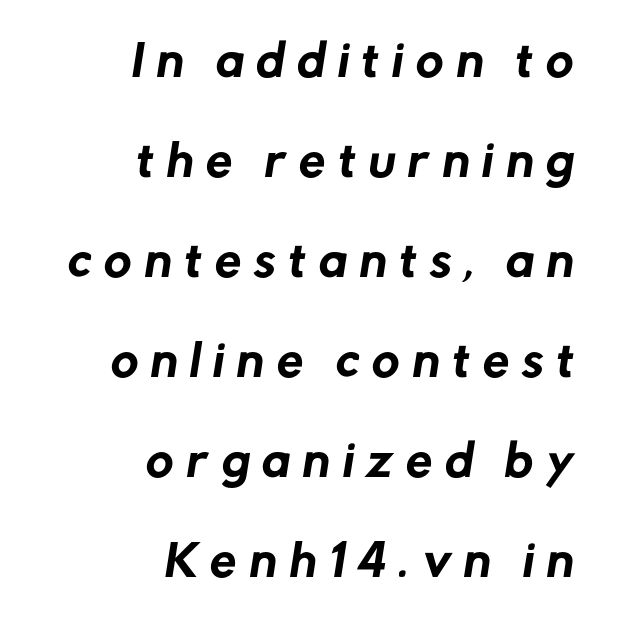
{"serif": "no", "width": "normal", "stroke_contrast": "low", "x_height": "medium", "monospaced": "no", "underline": "no", "align": "right", "line_spacing": "loose", "line_spacing_ratio": 2.38, "letter_spacing": "wide", "letter_spacing_em": 0.31, "glyph_px": 42}
